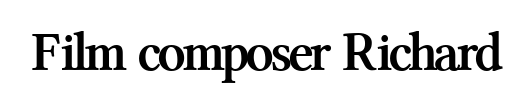
{"serif": "yes", "italic": "no", "bold": "yes", "weight": "semibold", "width": "normal", "stroke_contrast": "medium", "x_height": "medium", "monospaced": "no", "underline": "no", "letter_spacing": "normal", "letter_spacing_em": 0.0, "glyph_px": 56}
